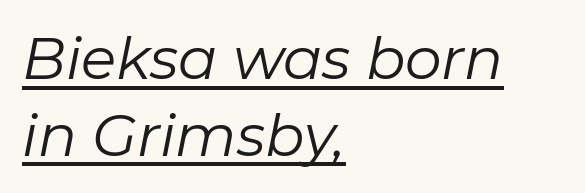
{"italic": "yes", "lean": "right", "slant_degrees": 11, "bold": "no", "weight": "regular", "width": "normal", "stroke_contrast": "low", "x_height": "medium", "monospaced": "no", "underline": "yes", "align": "left", "line_spacing": "normal", "line_spacing_ratio": 1.32, "letter_spacing": "normal", "letter_spacing_em": 0.0, "glyph_px": 58}
